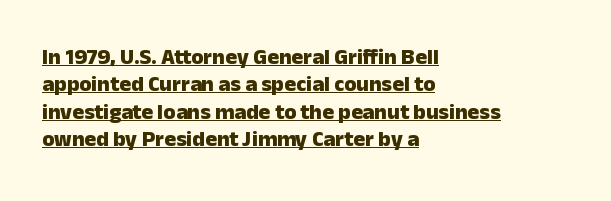
The image shows 22 px bold type, upright; set left-aligned, normal line spacing (1.25x), normal letter spacing, underlined.
